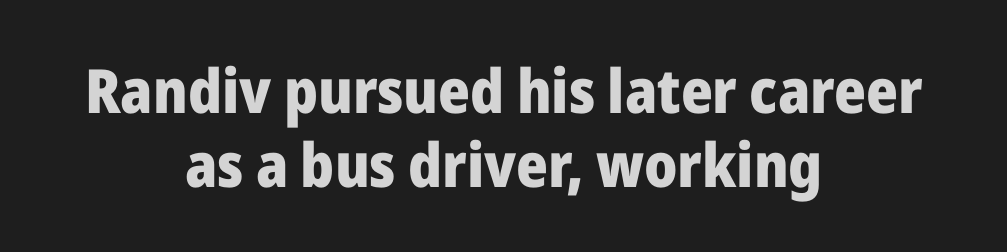
{"serif": "no", "italic": "no", "bold": "yes", "weight": "heavy", "width": "normal", "stroke_contrast": "low", "x_height": "medium", "monospaced": "no", "underline": "no", "align": "center", "line_spacing_ratio": 1.21, "letter_spacing": "normal", "letter_spacing_em": 0.0, "glyph_px": 61}
